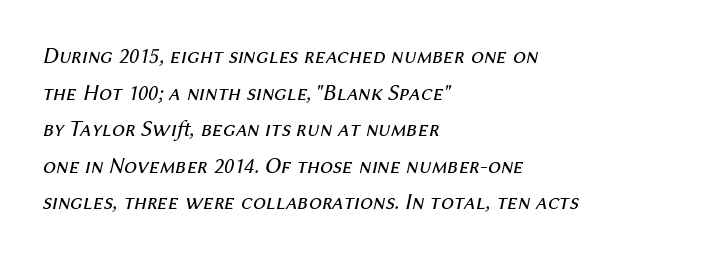
The image shows 23 px text type, italic (leaning right); set left-aligned, normal line spacing (1.59x), normal letter spacing, not underlined.
